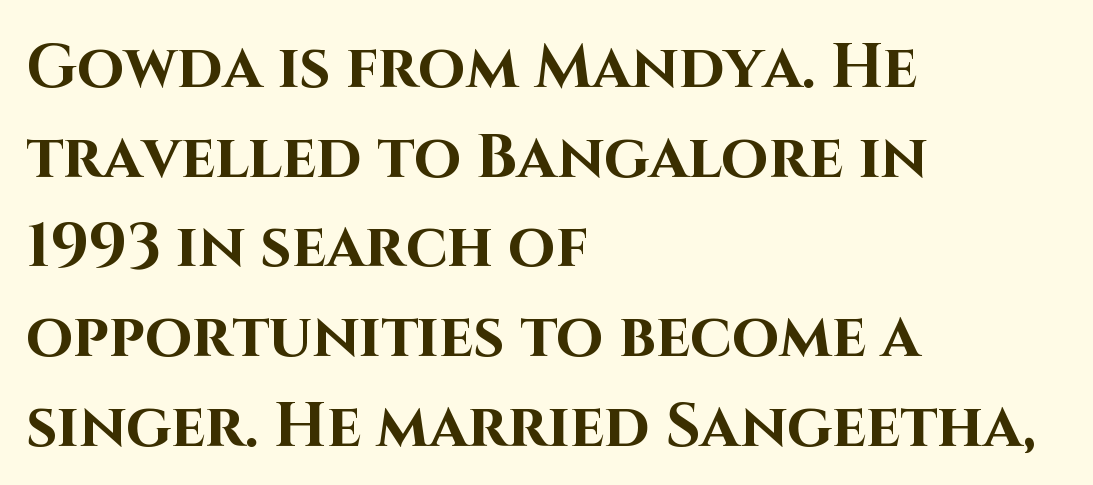
The image shows 61 px bold sans-serif type, upright; set left-aligned, normal line spacing (1.47x), normal letter spacing, not underlined; high stroke contrast and a large x-height.
